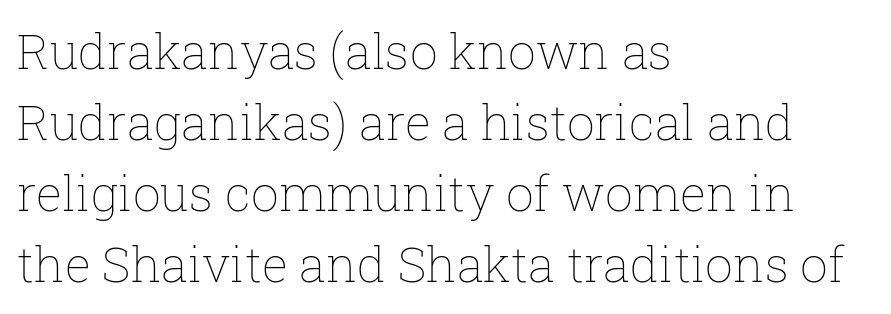
The image shows 49 px thin type, upright; set left-aligned, normal line spacing (1.45x), normal letter spacing, not underlined; low stroke contrast and a medium x-height.
